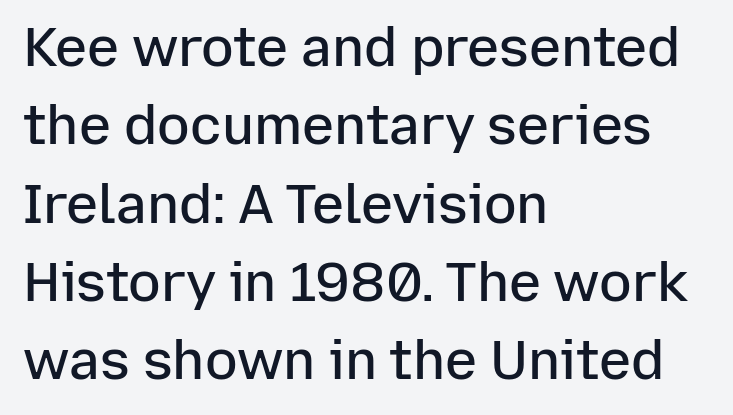
Does the copy run flush right? No — it runs flush left. Glance below the letters and you will spot only blank space. The face used here is proportionally spaced, like ordinary book or web type. This is sans-serif lettering, the kind often seen on screens and signage. Ordinary non-slanted type is in use.
